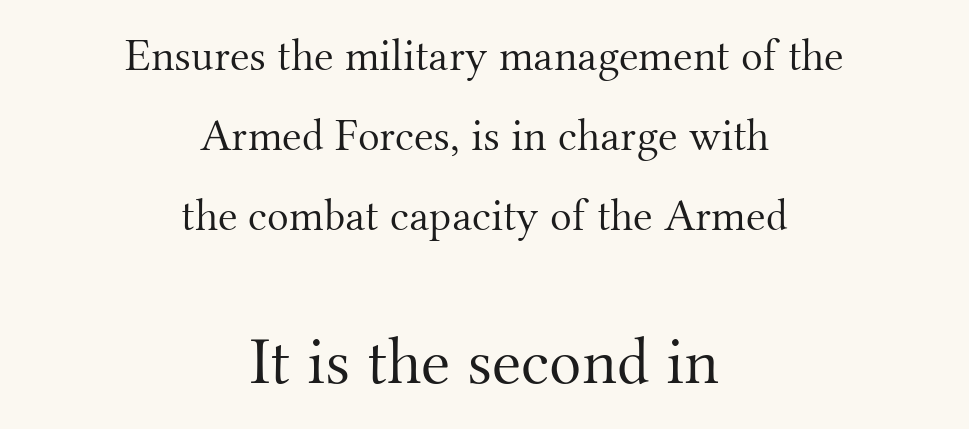
The image shows 67 px light serif type, upright; set centered, line spacing 1.78x, normal letter spacing, not underlined; the second (bottom) block is 1.49x larger; medium stroke contrast and a small x-height.
